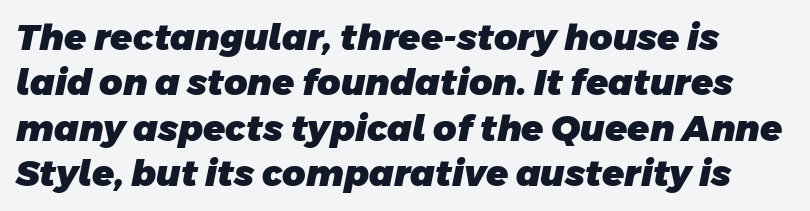
Baseline-to-baseline distance is the conventional proportion of letter height. Set as a true bold cut, around the 700 mark. Do the characters align in a grid? No, the font is proportional. The letters sit at their default tracking, neither squeezed nor spread. No feet cap the strokes, marking this as sans-serif type. Unmarked baselines from the first word to the last.
